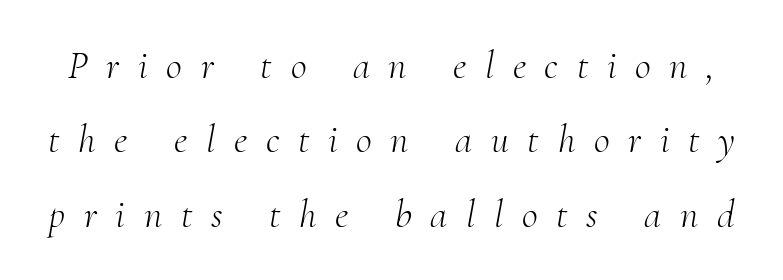
{"serif": "yes", "italic": "yes", "lean": "right", "slant_degrees": 10, "bold": "no", "weight": "light", "width": "normal", "stroke_contrast": "medium", "x_height": "small", "monospaced": "no", "underline": "no", "line_spacing": "loose", "line_spacing_ratio": 1.91, "letter_spacing": "wide", "letter_spacing_em": 0.48, "glyph_px": 39}
